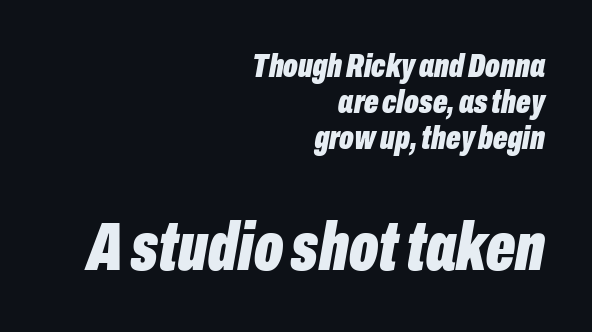
The lines are packed closely together with very little leading. A typesetter would call this proportional, since set widths differ per character. The axis of the letterforms is tilted away from vertical. Visually, the bottom section dominates because its glyphs are scaled up. Anything drawn beneath the words? Only blank space. This rendering leaves character spacing at its baseline value.
